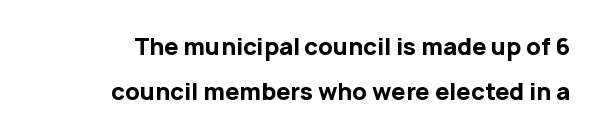
One glance says open: line gaps are wider than usual. The zone under the glyphs is completely vacant. These lines carry a lot of weight — the face is fully bold. The text block is weighted toward the right margin, trailing off unevenly leftward. The type is set solid horizontally, with unmodified tracking. Unlike italic type, these characters show no tilt at all.
